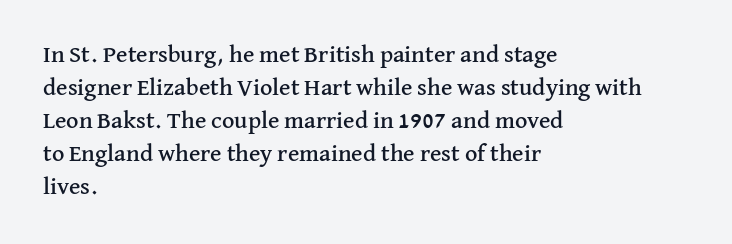
Q: Is the text italic (slanted)? A: No, it is upright.
Q: Is the text underlined? A: No.
Q: How is the paragraph aligned? A: Left-aligned.
Q: Is the spacing between letters normal or unusually wide? A: Normal.
Q: Is the spacing between lines tight, normal or loose? A: Normal.
